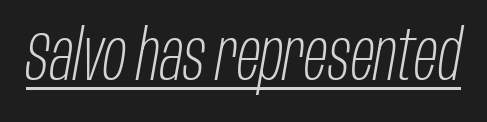
The image shows 69 px light, condensed type, italic (leaning right); set normal letter spacing, underlined; low stroke contrast and a large x-height.
